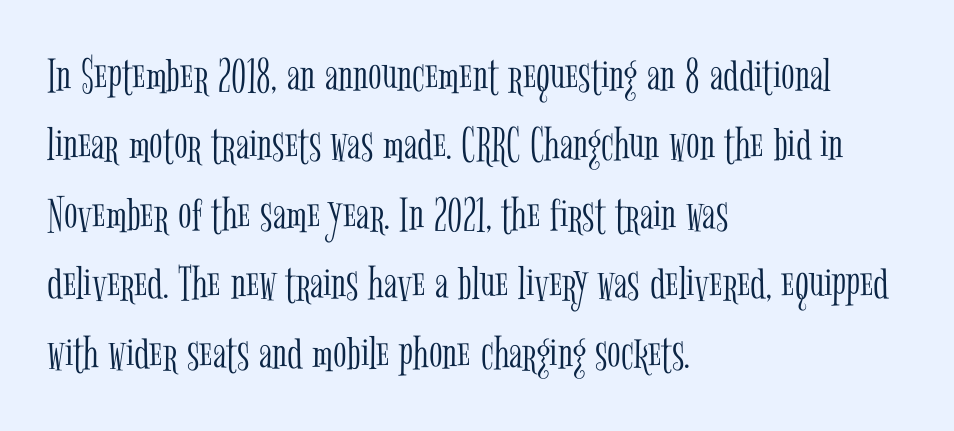
The lines in this sample share a left origin and differ only in where they stop. This sample keeps an unexceptional amount of space between lines. Standard letterfit; no display-style spreading of the glyphs. Character widths vary here, with narrow letters taking less room than wide ones. No heavy texture on the line: the type isn't bold. Regarding serifs, this sample has them.
